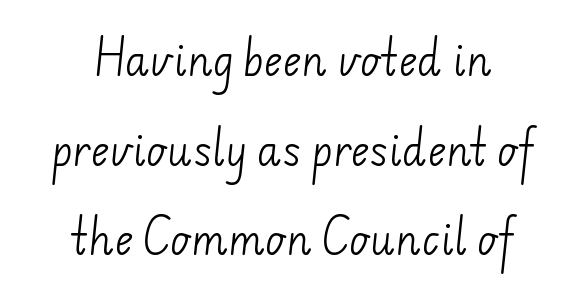
Baseline-to-baseline distance is far greater than the letter height. The line texture is even and compact thanks to regular tracking. The text was rendered using a sans face with plain stroke endings. Stem width sits at or under what a default text font uses. Underline: absent. This sample has the flowing, uneven cadence of proportional lettering.
